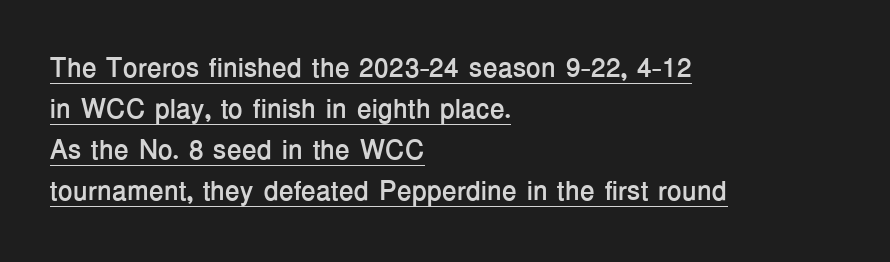
{"italic": "no", "bold": "yes", "underline": "yes", "align": "left", "line_spacing": "normal", "line_spacing_ratio": 1.52, "letter_spacing": "normal", "letter_spacing_em": 0.0, "glyph_px": 27}
